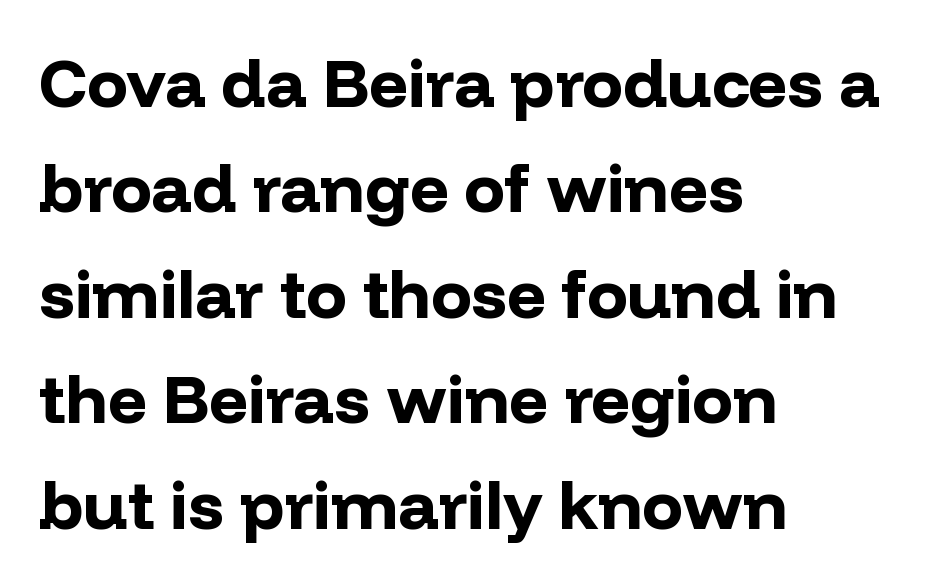
Q: Is the text bold? A: Yes.
Q: Is the text italic (slanted)? A: No, it is upright.
Q: Is the typeface a serif or a sans-serif typeface? A: Sans-serif.
Q: Is the text underlined? A: No.
Q: How is the paragraph aligned? A: Left-aligned.
Q: Is the spacing between letters normal or unusually wide? A: Normal.
Q: Is the spacing between lines tight, normal or loose? A: Normal.
Q: Width (condensed, normal, or wide)? A: Normal.
Q: Stroke contrast? A: Low.
Q: x-height? A: Medium.
Q: Monospaced? A: No.
